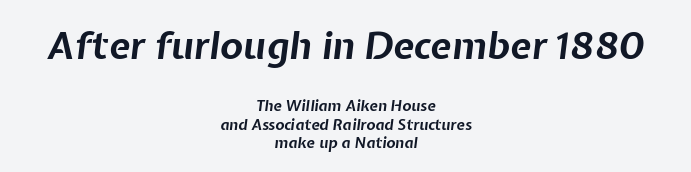
Each line is balanced around a shared central axis. Larger block? The one above; the one below is distinctly smaller. Summary of weight: heavy, a full bold. This sample uses plain, unmodified letter spacing. Proportional: the letters do not fall into vertical columns. Quick note: italic.
